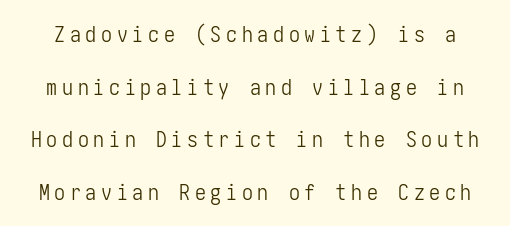
{"italic": "no", "bold": "no", "underline": "no", "line_spacing": "loose", "line_spacing_ratio": 2.39, "letter_spacing": "wide", "letter_spacing_em": 0.21, "glyph_px": 22}
